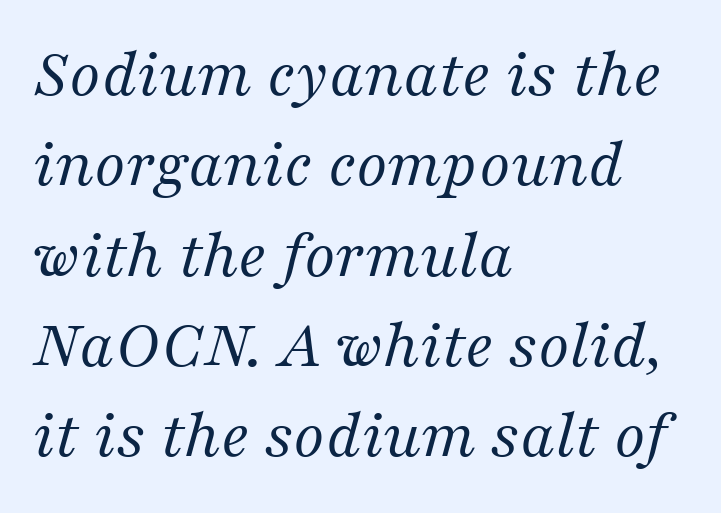
The image shows 70 px regular-weight serif type, italic (leaning right); set left-aligned, normal line spacing (1.29x), normal letter spacing, not underlined; medium stroke contrast and a medium x-height.
